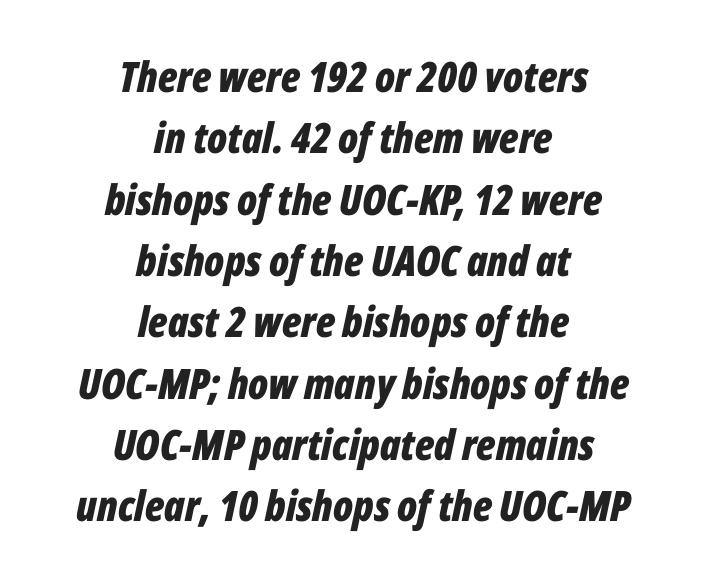
I'd describe the lettering as bold — thick and assertive. Looking at the ascenders, they clearly lean. Reading down the column, the eye jumps a familiar distance to each next line. The space beneath each line is pristine and unruled. You could not count columns in this text — the font is proportionally spaced. Characters follow at the spacing the type designer built in.
